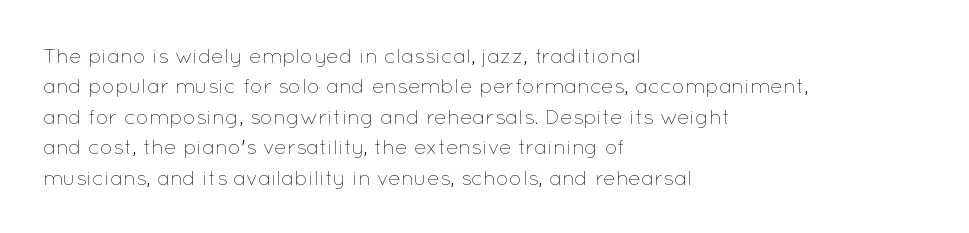
{"italic": "no", "bold": "no", "underline": "no", "align": "left", "line_spacing": "normal", "line_spacing_ratio": 1.45, "letter_spacing": "normal", "letter_spacing_em": 0.0, "glyph_px": 21}
